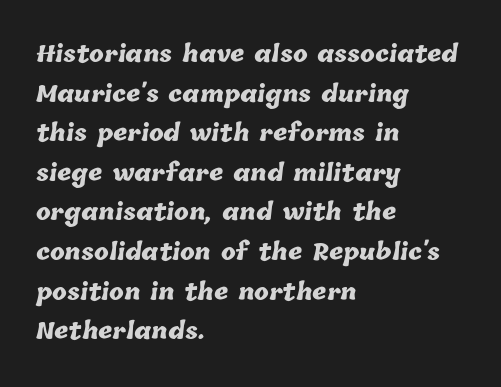
{"bold": "yes", "underline": "no", "align": "left", "line_spacing_ratio": 1.8, "letter_spacing": "normal", "letter_spacing_em": 0.0, "glyph_px": 22}
